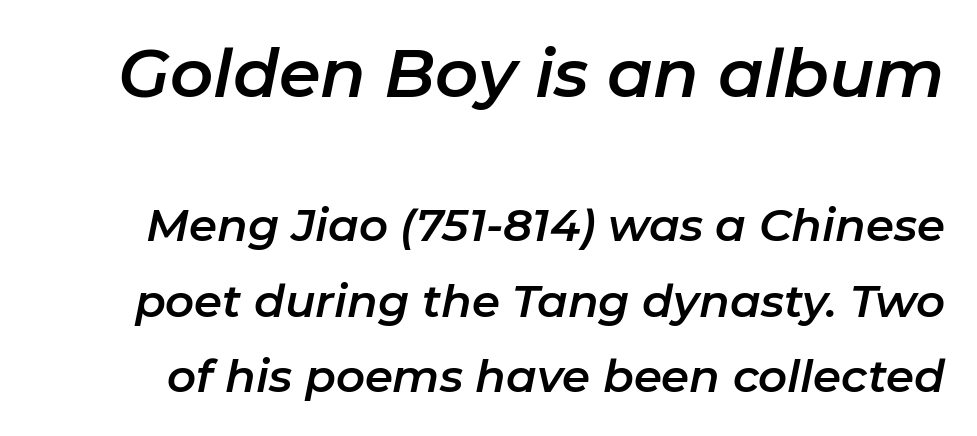
{"italic": "yes", "lean": "right", "slant_degrees": 11, "width": "normal", "stroke_contrast": "low", "x_height": "medium", "monospaced": "no", "underline": "no", "line_spacing": "normal", "line_spacing_ratio": 1.67, "letter_spacing": "normal", "letter_spacing_em": 0.0, "larger_block": "first", "size_ratio": 1.49, "glyph_px": 67}
